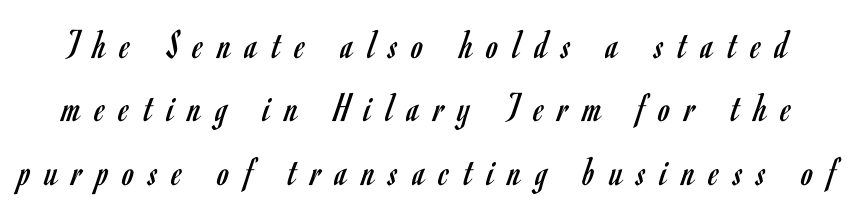
Q: Is the text bold? A: No.
Q: Is the text italic (slanted)? A: Yes.
Q: Is the typeface a serif or a sans-serif typeface? A: Sans-serif.
Q: Is the text underlined? A: No.
Q: Is the spacing between letters normal or unusually wide? A: Unusually wide.
Q: Is the spacing between lines tight, normal or loose? A: Normal.
Q: Width (condensed, normal, or wide)? A: Condensed.
Q: Stroke contrast? A: Low.
Q: x-height? A: Small.
Q: Monospaced? A: No.
